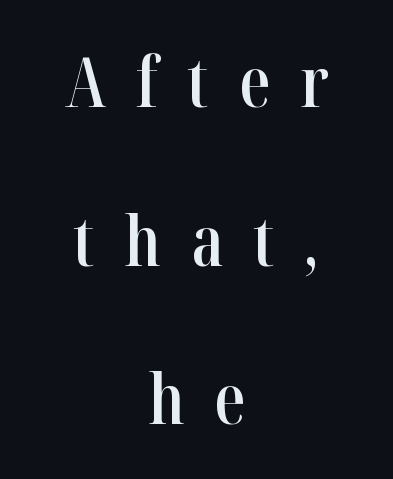
The rendering shows small feet on the letterforms — a serif design. Leftover space on each line is divided equally before and after the words. Nobody drew a line under any word here. You could fit nearly another row in the gap between these rows. Vertical strokes here are truly vertical. The rendering uses natural spacing where letterforms have individual widths.
